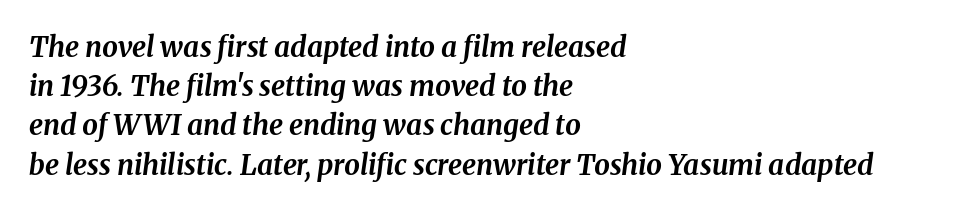
Q: Is the text bold? A: Yes.
Q: Is the text italic (slanted)? A: Yes, it leans right by about 8 degrees.
Q: Is the text underlined? A: No.
Q: How is the paragraph aligned? A: Left-aligned.
Q: Is the spacing between letters normal or unusually wide? A: Normal.
Q: Is the spacing between lines tight, normal or loose? A: Normal.
Q: Width (condensed, normal, or wide)? A: Normal.
Q: Stroke contrast? A: Medium.
Q: x-height? A: Medium.
Q: Monospaced? A: No.
